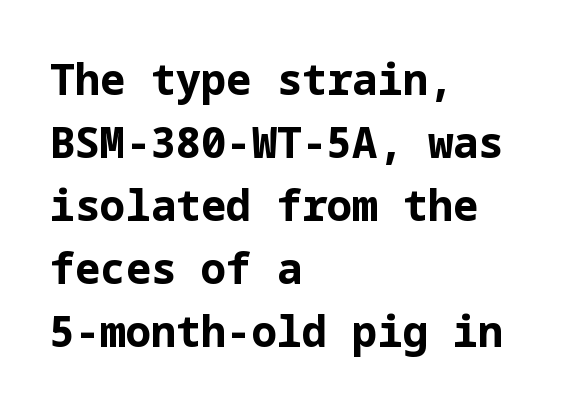
{"serif": "no", "italic": "no", "bold": "yes", "weight": "bold", "width": "normal", "stroke_contrast": "low", "x_height": "medium", "underline": "no", "align": "left", "line_spacing": "normal", "line_spacing_ratio": 1.5, "letter_spacing": "normal", "letter_spacing_em": 0.0, "glyph_px": 42}
